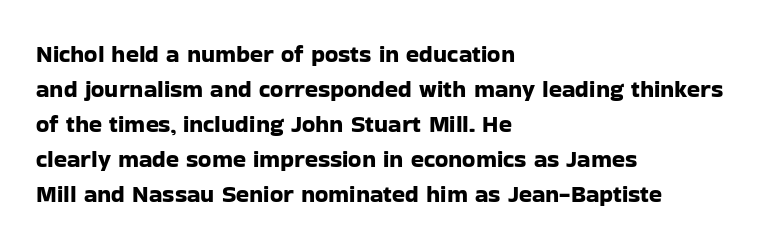
Style check: upright. The designer left line spacing at the default. Casual observation: everything's shoved over to the left. Tracking here is standard; glyphs follow each other at the usual distance. The foot of each line stays bare and open.
